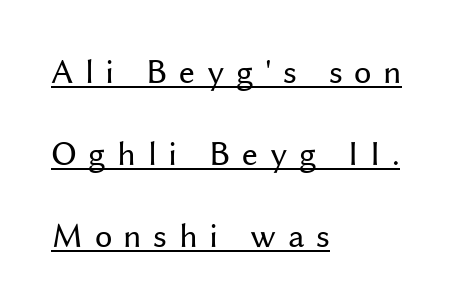
Is there an underline? Yes — a line sits under the letters. The letters are spread apart with noticeably loose tracking. The vertical gap from one line to the next is large. Horizontally, the lines are justified to the leading edge only. Heaviness? Minimal to ordinary, like unemphasized prose.
